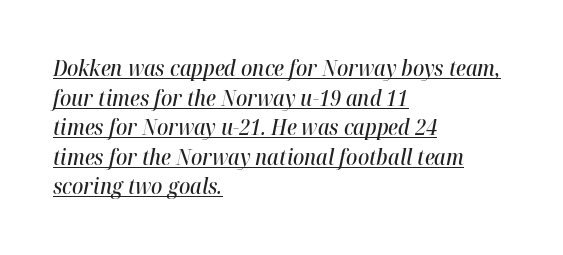
The image shows 21 px text type, italic (leaning right); set left-aligned, normal line spacing (1.41x), normal letter spacing, underlined.
